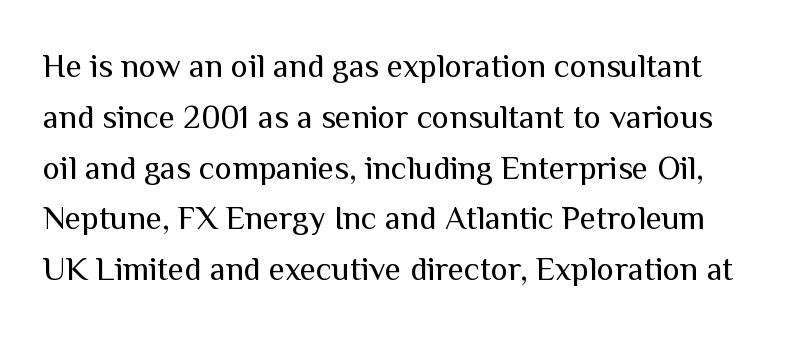
Q: Is the text bold? A: No.
Q: Is the text italic (slanted)? A: No, it is upright.
Q: Is the typeface a serif or a sans-serif typeface? A: Sans-serif.
Q: Is the text underlined? A: No.
Q: Is the spacing between letters normal or unusually wide? A: Normal.
Q: Is the spacing between lines tight, normal or loose? A: Normal.
Q: Width (condensed, normal, or wide)? A: Normal.
Q: Stroke contrast? A: Medium.
Q: x-height? A: Medium.
Q: Monospaced? A: No.
